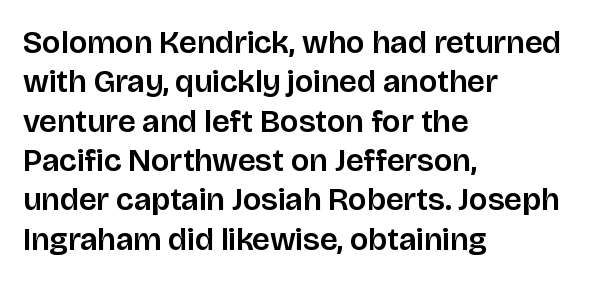
{"serif": "no", "italic": "no", "width": "normal", "stroke_contrast": "low", "x_height": "large", "monospaced": "no", "underline": "no", "align": "left", "line_spacing_ratio": 1.23, "letter_spacing": "normal", "letter_spacing_em": 0.0, "glyph_px": 32}
